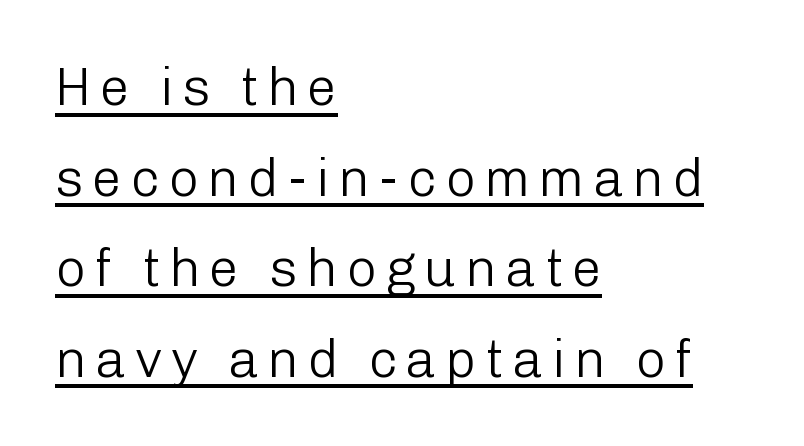
Q: Is the text bold? A: No.
Q: Is the text italic (slanted)? A: No, it is upright.
Q: Is the typeface a serif or a sans-serif typeface? A: Sans-serif.
Q: Is the text underlined? A: Yes.
Q: How is the paragraph aligned? A: Left-aligned.
Q: Width (condensed, normal, or wide)? A: Normal.
Q: Stroke contrast? A: Low.
Q: x-height? A: Medium.
Q: Monospaced? A: No.
